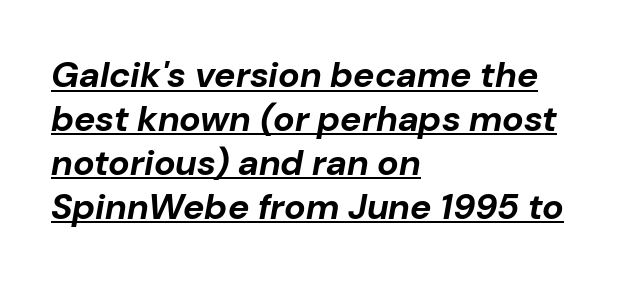
{"italic": "yes", "lean": "right", "slant_degrees": 10, "bold": "yes", "weight": "bold", "width": "normal", "stroke_contrast": "low", "x_height": "medium", "monospaced": "no", "underline": "yes", "align": "left", "line_spacing_ratio": 1.22, "letter_spacing": "normal", "letter_spacing_em": 0.0, "glyph_px": 36}
